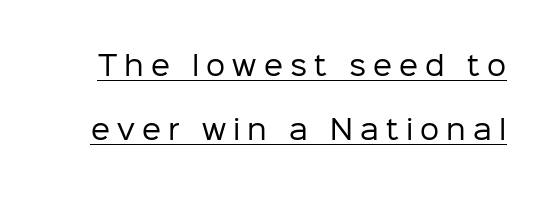
What decoration does the sample have? An underline. The font sits on the lighter half of the weight spectrum, regular included. The typography opts for an upright posture over an oblique one. Notice the wide empty band between every row — that's loose leading.
